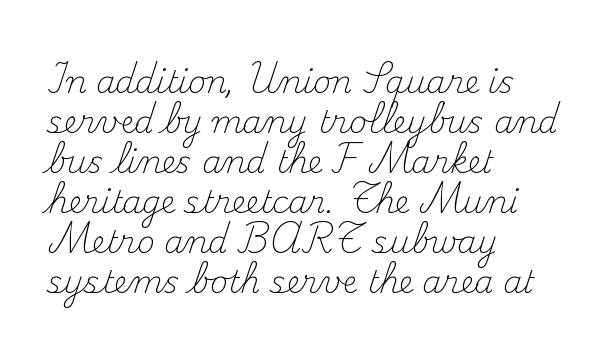
{"serif": "yes", "bold": "no", "weight": "light", "width": "normal", "stroke_contrast": "medium", "x_height": "small", "monospaced": "no", "underline": "no", "align": "left", "line_spacing": "normal", "line_spacing_ratio": 1.29, "letter_spacing": "normal", "letter_spacing_em": 0.0, "glyph_px": 31}
